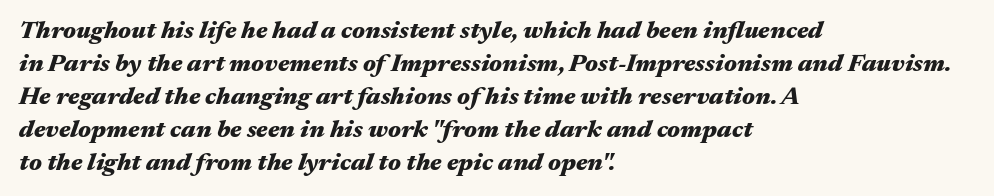
Q: Is the text bold? A: Yes.
Q: Is the text italic (slanted)? A: Yes, it leans right by about 17 degrees.
Q: Is the text underlined? A: No.
Q: How is the paragraph aligned? A: Left-aligned.
Q: Is the spacing between letters normal or unusually wide? A: Normal.
Q: Is the spacing between lines tight, normal or loose? A: Normal.
